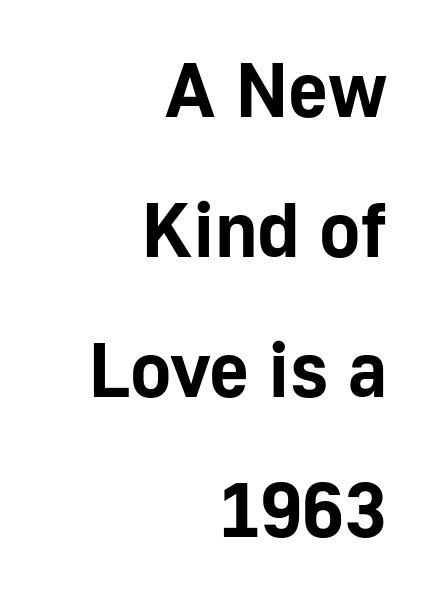
{"serif": "no", "italic": "no", "bold": "yes", "weight": "bold", "width": "normal", "stroke_contrast": "low", "x_height": "medium", "monospaced": "no", "underline": "no", "align": "right", "line_spacing_ratio": 1.82, "letter_spacing": "normal", "letter_spacing_em": 0.0, "glyph_px": 77}
